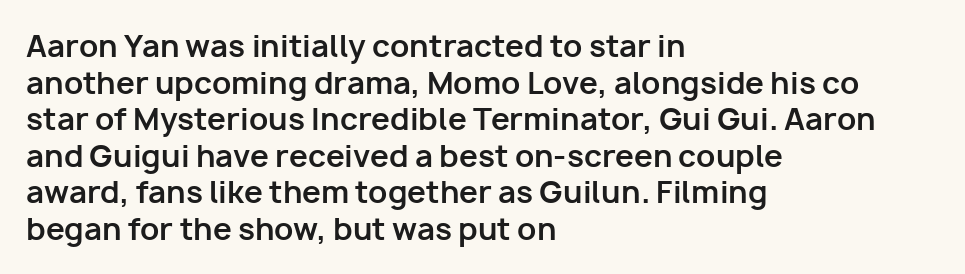
Q: Is the text bold? A: Yes.
Q: Is the text italic (slanted)? A: No, it is upright.
Q: Is the typeface a serif or a sans-serif typeface? A: Sans-serif.
Q: Is the text underlined? A: No.
Q: How is the paragraph aligned? A: Left-aligned.
Q: Is the spacing between letters normal or unusually wide? A: Normal.
Q: Width (condensed, normal, or wide)? A: Normal.
Q: Stroke contrast? A: Low.
Q: x-height? A: Medium.
Q: Monospaced? A: No.
